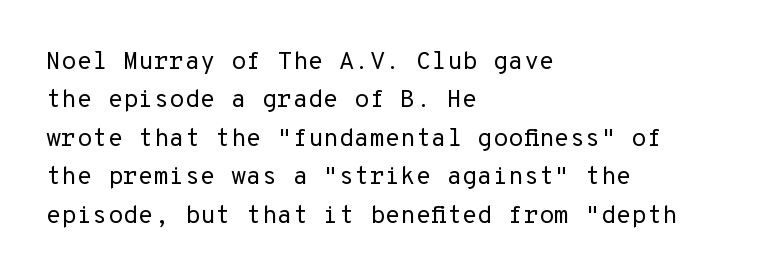
The image shows 25 px text type, upright; set left-aligned, normal line spacing (1.54x), normal letter spacing, not underlined.
